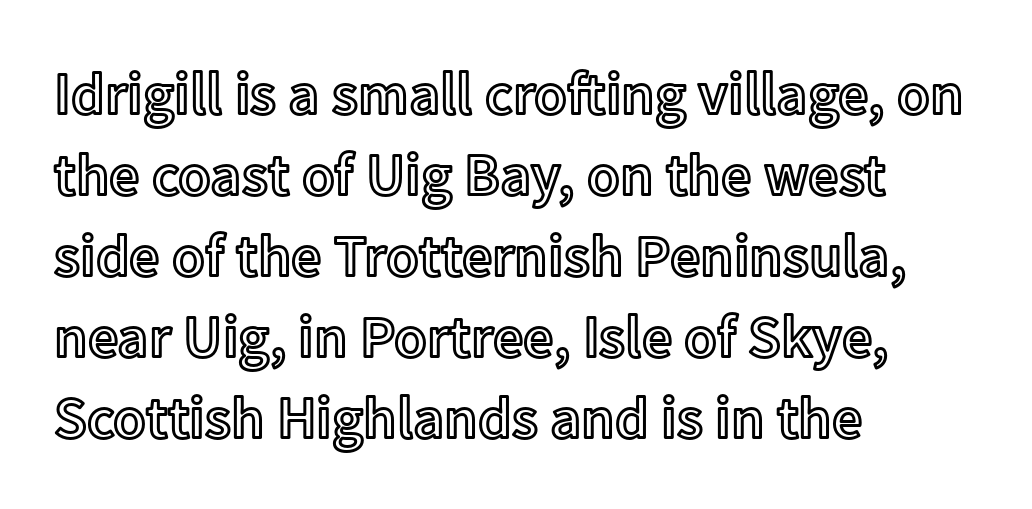
Q: Is the text italic (slanted)? A: No, it is upright.
Q: Is the text underlined? A: No.
Q: How is the paragraph aligned? A: Left-aligned.
Q: Is the spacing between letters normal or unusually wide? A: Normal.
Q: Is the spacing between lines tight, normal or loose? A: Normal.
Q: Width (condensed, normal, or wide)? A: Normal.
Q: x-height? A: Medium.
Q: Monospaced? A: No.
